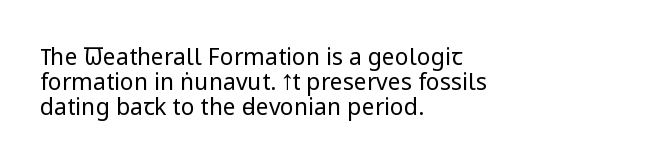
The image shows 23 px text type, upright; set left-aligned, tight line spacing (1.09x), normal letter spacing, not underlined.
